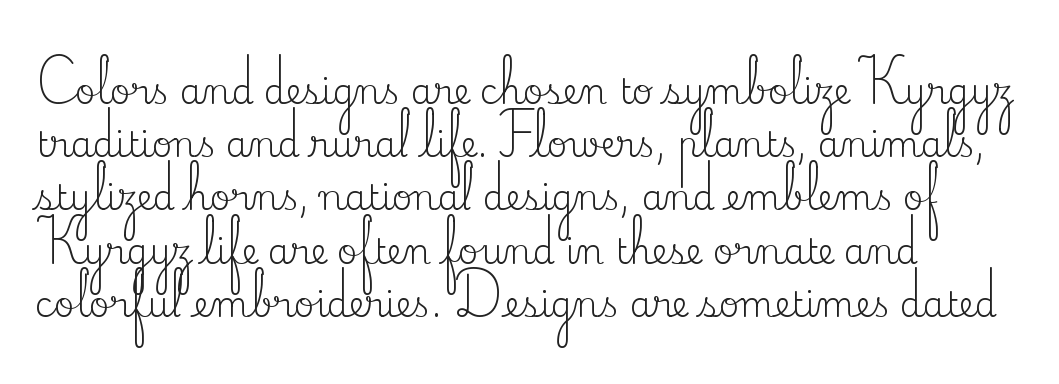
In terms of letterspacing, this is plain default setting. Stems and bowls with no extra thickness — not bold. This sample uses an upright cut, with every glyph sitting square on the baseline. The passage shown stacks its lines at a standard gap. Here the designer chose a conventional face with non-uniform glyph widths. Check where the strokes stop: tiny serifs finish them off.
